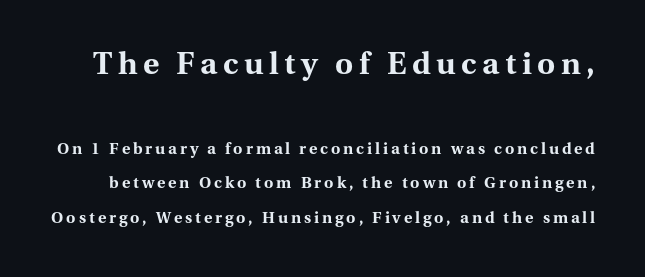
Ordinary non-slanted type is in use. The zone under the glyphs is completely vacant. The rendering uses natural spacing where letterforms have individual widths. The glyphs in this specimen are seriffed. Bold? Absolutely — the strokes are thick and heavy.
